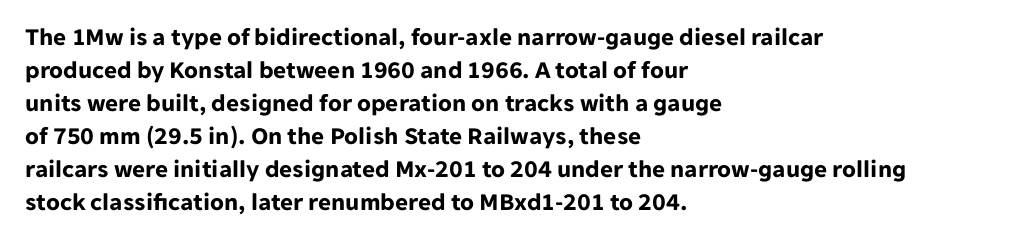
{"italic": "no", "bold": "yes", "underline": "no", "align": "left", "line_spacing": "normal", "line_spacing_ratio": 1.32, "letter_spacing": "normal", "letter_spacing_em": 0.0, "glyph_px": 25}
